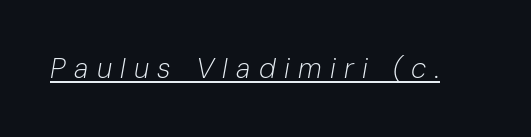
Q: Is the text bold? A: No.
Q: Is the text italic (slanted)? A: Yes, it leans right by about 10 degrees.
Q: Is the text underlined? A: Yes.
Q: Is the spacing between letters normal or unusually wide? A: Unusually wide.
Q: Width (condensed, normal, or wide)? A: Normal.
Q: Stroke contrast? A: Low.
Q: x-height? A: Medium.
Q: Monospaced? A: No.
